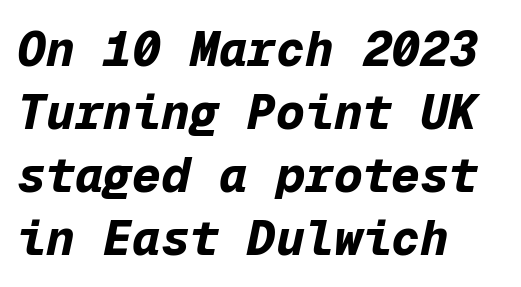
Looks like terminal output: every glyph gets an equal slot. The lettering tilts uniformly, giving the passage an italic look. The type is set solid horizontally, with unmodified tracking. This rendering features lettering with no underline.
